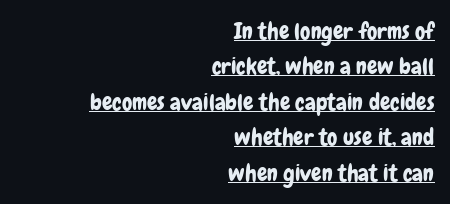
The image shows 23 px text type, upright; set right-aligned, normal line spacing (1.54x), normal letter spacing, underlined.
